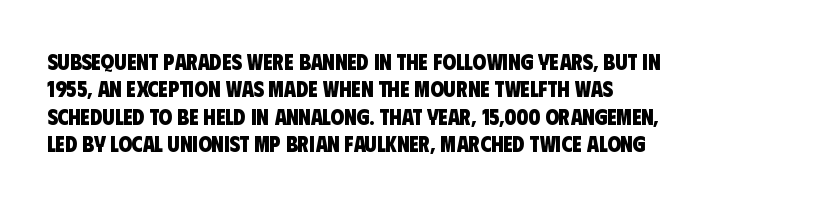
The image shows 22 px bold type; set left-aligned, normal line spacing (1.25x), normal letter spacing, not underlined.
